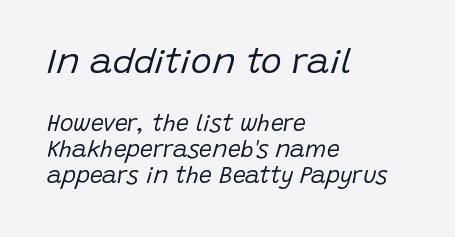
Q: Is the text bold? A: No.
Q: Is the text italic (slanted)? A: Yes, it leans right by about 15 degrees.
Q: Is the text underlined? A: No.
Q: How is the paragraph aligned? A: Left-aligned.
Q: Is the spacing between letters normal or unusually wide? A: Normal.
Q: Is the spacing between lines tight, normal or loose? A: Tight.
Q: Which block of text is set in a larger size, the first (top) or the second (bottom)? A: The first (top) one.
Q: Width (condensed, normal, or wide)? A: Normal.
Q: Stroke contrast? A: Low.
Q: x-height? A: Large.
Q: Monospaced? A: No.
